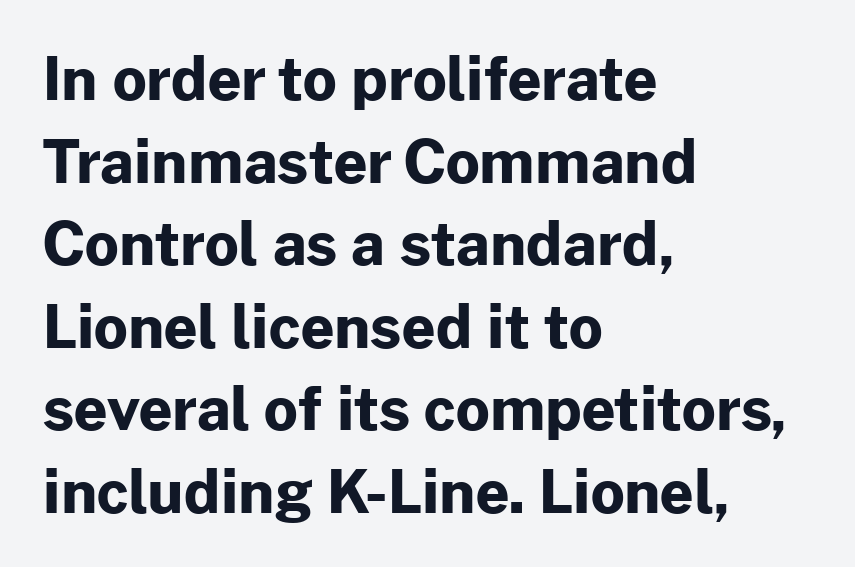
Q: Is the text bold? A: Yes.
Q: Is the text italic (slanted)? A: No, it is upright.
Q: Is the typeface a serif or a sans-serif typeface? A: Sans-serif.
Q: Is the text underlined? A: No.
Q: How is the paragraph aligned? A: Left-aligned.
Q: Is the spacing between letters normal or unusually wide? A: Normal.
Q: Is the spacing between lines tight, normal or loose? A: Normal.
Q: Width (condensed, normal, or wide)? A: Normal.
Q: Stroke contrast? A: Low.
Q: x-height? A: Medium.
Q: Monospaced? A: No.
